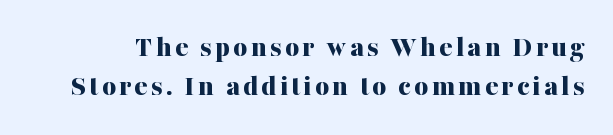
{"serif": "yes", "italic": "no", "bold": "yes", "weight": "bold", "width": "normal", "stroke_contrast": "medium", "x_height": "medium", "monospaced": "no", "underline": "no", "line_spacing": "normal", "line_spacing_ratio": 1.31, "glyph_px": 30}
